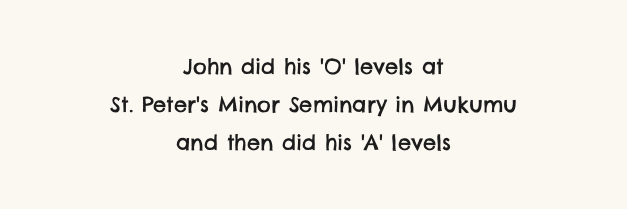
Q: Is the text underlined? A: No.
Q: How is the paragraph aligned? A: Centered.
Q: Is the spacing between letters normal or unusually wide? A: Normal.
